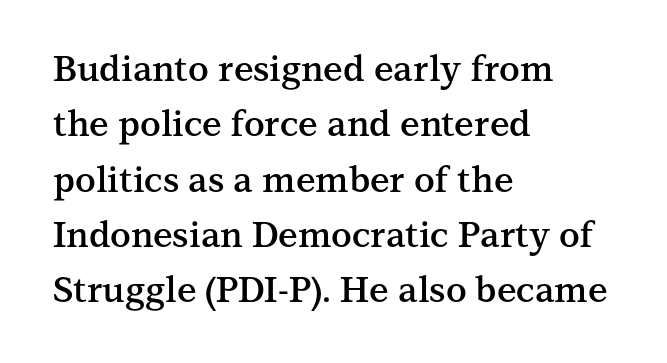
Q: Is the text bold? A: Semi-bold.
Q: Is the text italic (slanted)? A: No, it is upright.
Q: Is the typeface a serif or a sans-serif typeface? A: Serif.
Q: Is the text underlined? A: No.
Q: How is the paragraph aligned? A: Left-aligned.
Q: Is the spacing between letters normal or unusually wide? A: Normal.
Q: Is the spacing between lines tight, normal or loose? A: Normal.
Q: Width (condensed, normal, or wide)? A: Normal.
Q: Stroke contrast? A: Medium.
Q: x-height? A: Medium.
Q: Monospaced? A: No.
